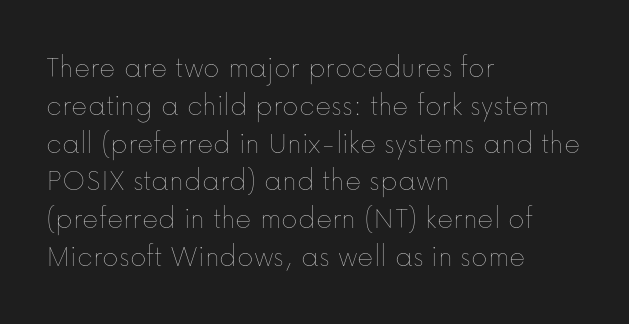
The image shows 31 px thin type, upright; set left-aligned, line spacing 1.22x, normal letter spacing, not underlined; low stroke contrast and a medium x-height.
